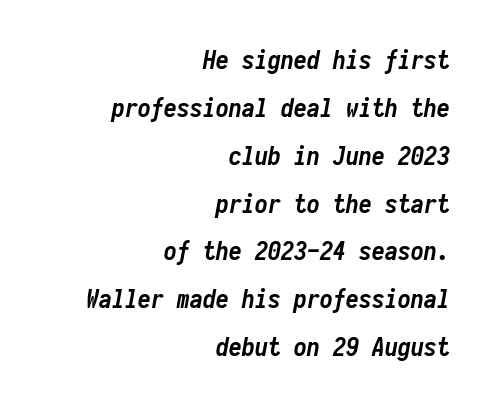
Q: Is the text bold? A: Yes.
Q: Is the text italic (slanted)? A: Yes, it leans right by about 10 degrees.
Q: Is the text underlined? A: No.
Q: How is the paragraph aligned? A: Right-aligned.
Q: Is the spacing between letters normal or unusually wide? A: Normal.
